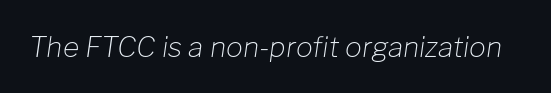
The image shows 28 px light type, italic (leaning right); set normal letter spacing, not underlined; low stroke contrast and a medium x-height.
